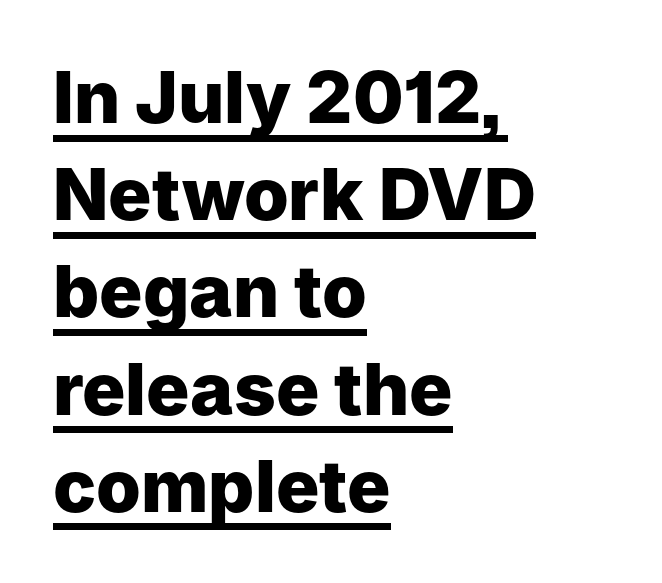
Q: Is the text bold? A: Yes.
Q: Is the text italic (slanted)? A: No, it is upright.
Q: Is the typeface a serif or a sans-serif typeface? A: Sans-serif.
Q: Is the text underlined? A: Yes.
Q: How is the paragraph aligned? A: Left-aligned.
Q: Is the spacing between letters normal or unusually wide? A: Normal.
Q: Is the spacing between lines tight, normal or loose? A: Normal.
Q: Width (condensed, normal, or wide)? A: Normal.
Q: Stroke contrast? A: Low.
Q: x-height? A: Medium.
Q: Monospaced? A: No.
